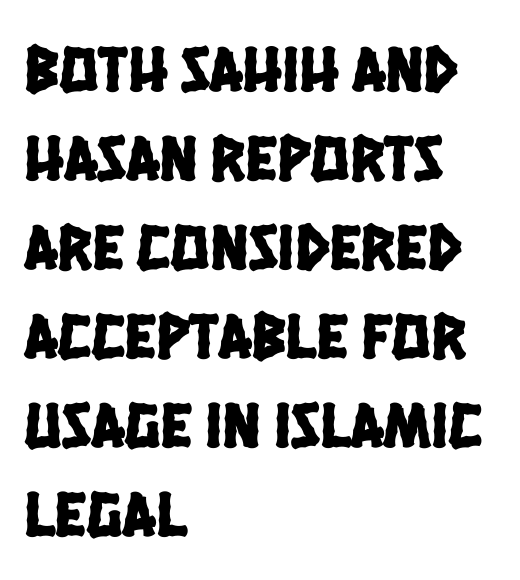
{"serif": "no", "width": "condensed", "stroke_contrast": "low", "x_height": "large", "monospaced": "no", "underline": "no", "align": "left", "line_spacing": "normal", "line_spacing_ratio": 1.37, "letter_spacing": "normal", "letter_spacing_em": 0.0, "glyph_px": 65}
